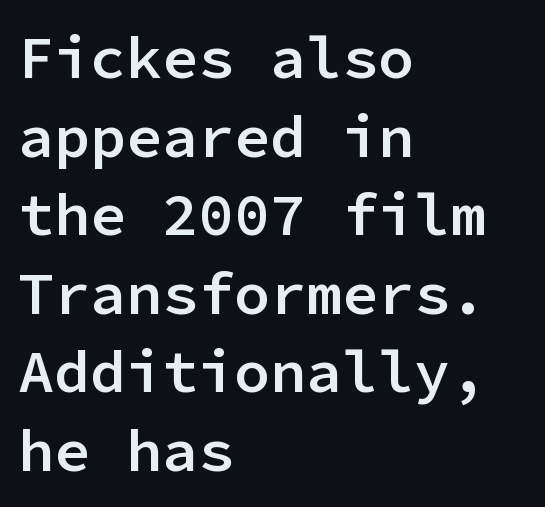
The passage shown stacks its lines at a standard gap. The rendering anchors every line to the left-hand side. The string is rendered with underlining switched off. Typographically, this falls in the sans-serif category. Words appear dense and cohesive because spacing is normal.
